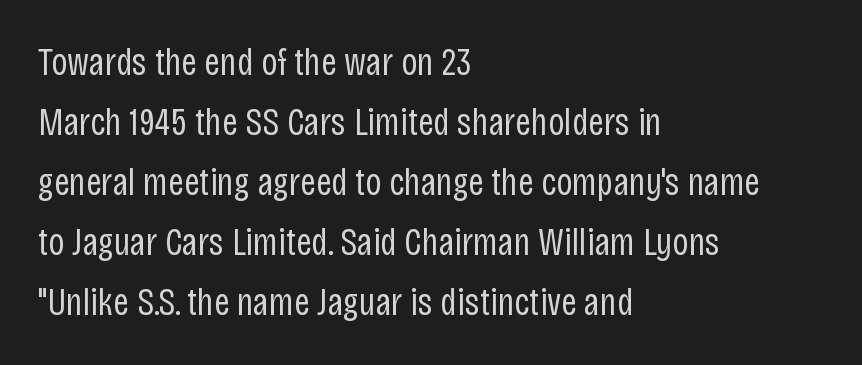
All the whitespace from short lines collects on the right. The passage shown stacks its lines at a standard gap. Is this a sans? Yes — the strokes have no serifs. No extra tracking has been applied to these lines. The weight tops out at a normal text grade. Rendered with straight, roman letterforms.
